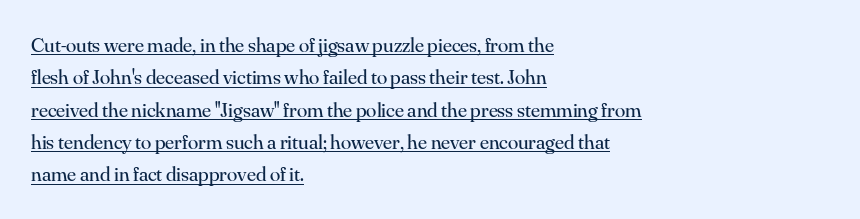
{"italic": "no", "bold": "no", "underline": "yes", "align": "left", "line_spacing": "normal", "line_spacing_ratio": 1.54, "letter_spacing": "normal", "letter_spacing_em": 0.0, "glyph_px": 21}
